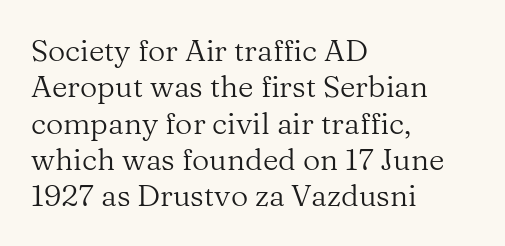
Short note: letters normally spaced. Just letters on the line, the space beneath them empty. The typesetting does not lean heavy: it is not bold. Short and long lines alike share a common starting point at left. Style check: upright. To sum up the face: it has serifs.
